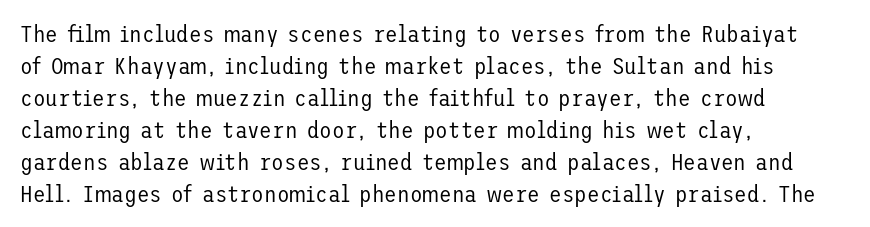
The image shows 23 px text type, upright; set left-aligned, normal line spacing (1.39x), normal letter spacing, not underlined.
